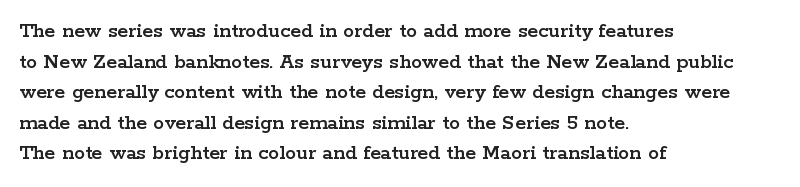
Q: Is the text italic (slanted)? A: No, it is upright.
Q: Is the text underlined? A: No.
Q: How is the paragraph aligned? A: Left-aligned.
Q: Is the spacing between letters normal or unusually wide? A: Normal.
Q: Is the spacing between lines tight, normal or loose? A: Normal.
